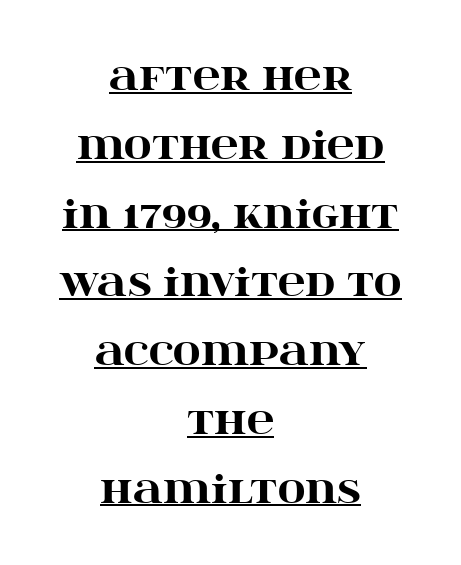
A baseline rule has been typeset under these characters. Typesetter's note: full bold, strokes at maximum text heaviness. Does extra space separate the letters? No, they use regular spacing. When letters stand straight like this, we call the style roman or upright. The rag falls on both sides of this text block equally.
